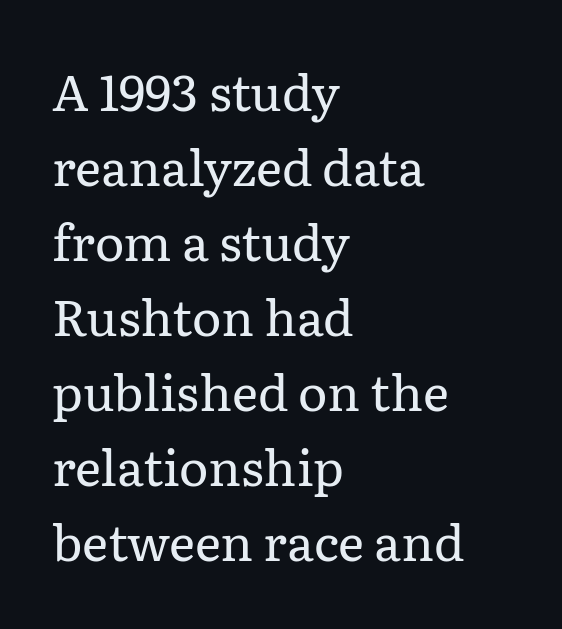
{"serif": "yes", "italic": "no", "bold": "no", "weight": "regular", "width": "normal", "stroke_contrast": "low", "x_height": "medium", "monospaced": "no", "underline": "no", "align": "left", "line_spacing": "normal", "line_spacing_ratio": 1.5, "letter_spacing": "normal", "letter_spacing_em": 0.0, "glyph_px": 50}
